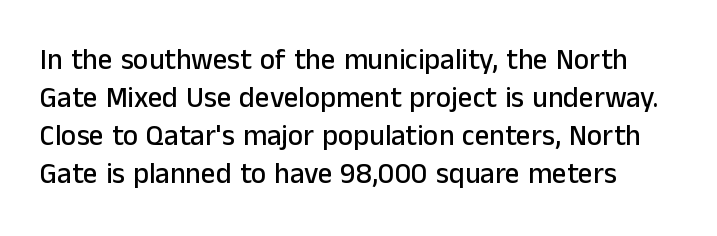
Descenders are the only things crossing below the line. This sample uses a sans-serif face. The horizontal fit of the characters is conventional and even. This sample keeps an unexceptional amount of space between lines.
